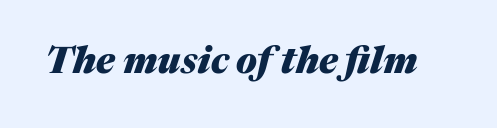
The image shows 37 px heavy type, italic (leaning right); set normal letter spacing, not underlined; medium stroke contrast and a medium x-height.
